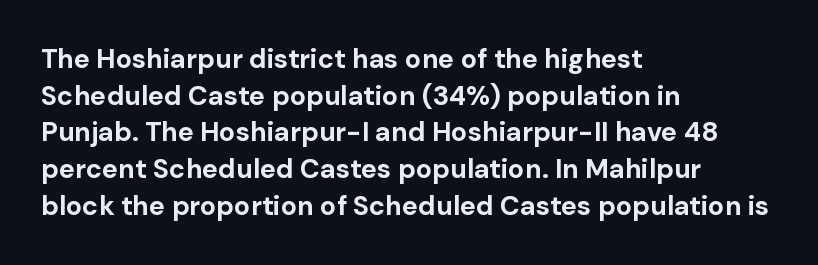
{"italic": "no", "bold": "yes", "underline": "no", "align": "left", "line_spacing": "normal", "line_spacing_ratio": 1.36, "letter_spacing": "normal", "letter_spacing_em": 0.0, "glyph_px": 27}
